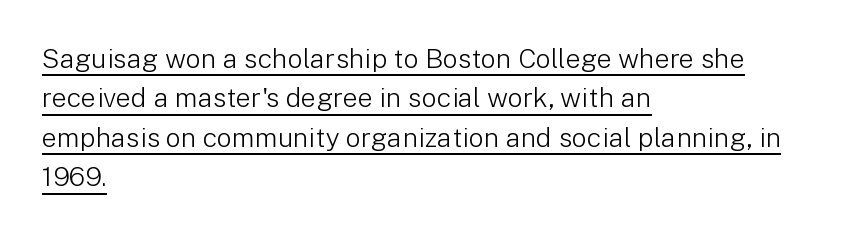
The ragged edge is on the right, which tells us the setting is flush left. The horizontal fit of the characters is conventional and even. Weight: regular or lighter. Notice how the stems are strictly vertical — no italics here. In terms of leading, this rendering sits right in the middle. In designer terms, the underline attribute is active on this setting.
